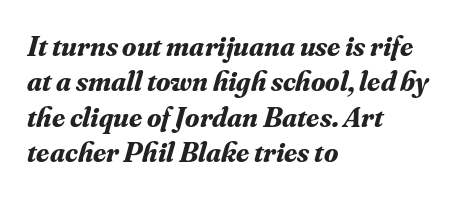
The image shows 29 px bold serif type, italic (leaning right); set left-aligned, line spacing 1.22x, normal letter spacing, not underlined; medium stroke contrast and a small x-height.
